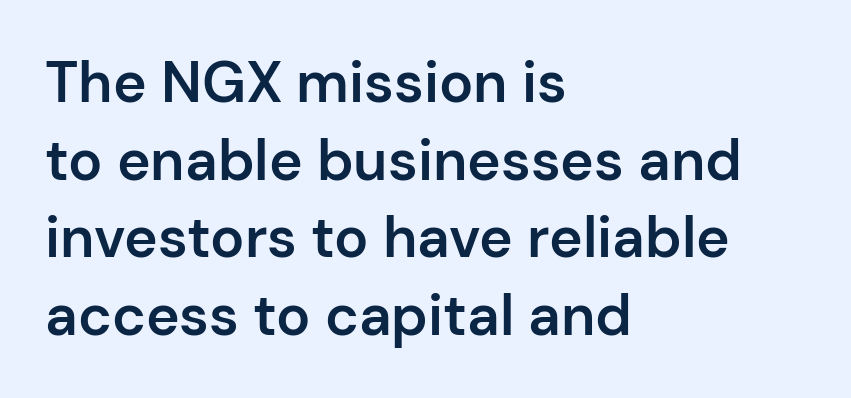
{"serif": "no", "italic": "no", "bold": "semi", "weight": "semibold", "width": "normal", "stroke_contrast": "low", "x_height": "medium", "monospaced": "no", "underline": "no", "align": "left", "line_spacing": "normal", "line_spacing_ratio": 1.36, "letter_spacing": "normal", "letter_spacing_em": 0.0, "glyph_px": 57}
